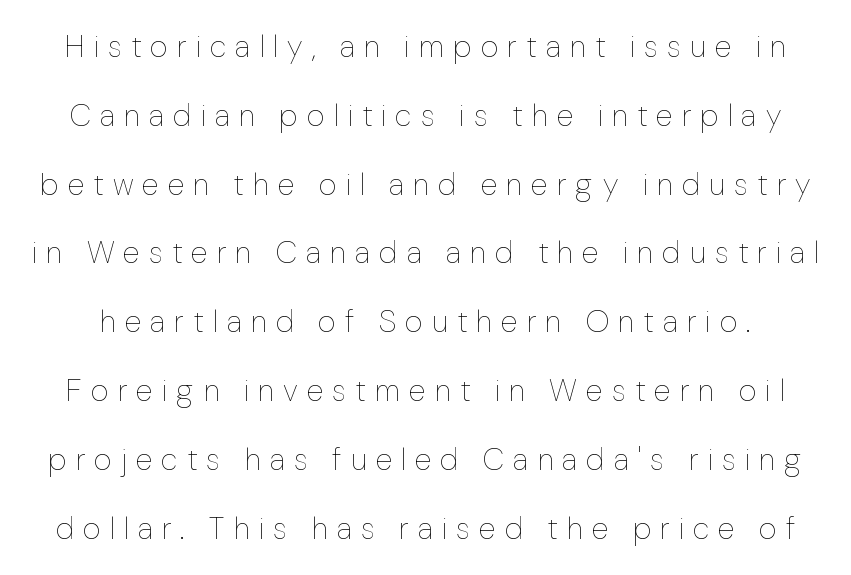
Q: Is the text bold? A: No.
Q: Is the text italic (slanted)? A: No, it is upright.
Q: Is the text underlined? A: No.
Q: Is the spacing between letters normal or unusually wide? A: Unusually wide.
Q: Is the spacing between lines tight, normal or loose? A: Loose.
Q: Width (condensed, normal, or wide)? A: Normal.
Q: Stroke contrast? A: Low.
Q: x-height? A: Medium.
Q: Monospaced? A: No.
